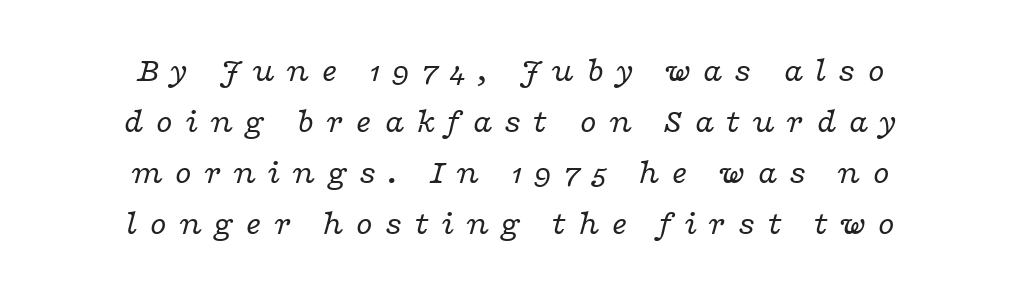
Q: Is the text bold? A: No.
Q: Is the text italic (slanted)? A: Yes, it leans right by about 16 degrees.
Q: Is the typeface a serif or a sans-serif typeface? A: Serif.
Q: Is the text underlined? A: No.
Q: How is the paragraph aligned? A: Centered.
Q: Is the spacing between letters normal or unusually wide? A: Unusually wide.
Q: Is the spacing between lines tight, normal or loose? A: Normal.
Q: Width (condensed, normal, or wide)? A: Wide.
Q: Stroke contrast? A: Low.
Q: x-height? A: Medium.
Q: Monospaced? A: No.
